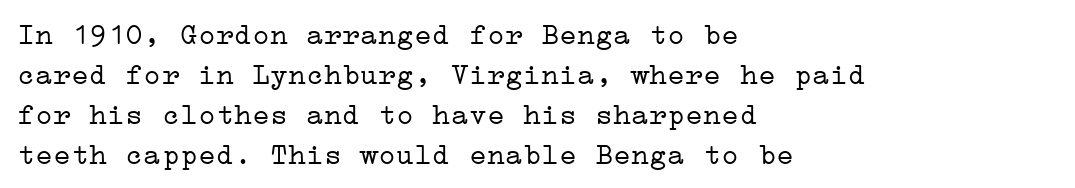
{"serif": "yes", "italic": "no", "bold": "no", "weight": "light", "width": "wide", "stroke_contrast": "low", "x_height": "medium", "underline": "no", "align": "left", "line_spacing": "normal", "line_spacing_ratio": 1.33, "letter_spacing": "normal", "letter_spacing_em": 0.0, "glyph_px": 30}
